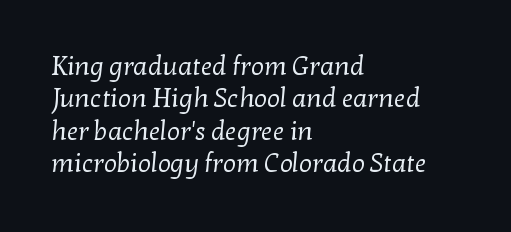
{"bold": "no", "underline": "no", "align": "left", "line_spacing": "normal", "line_spacing_ratio": 1.25, "letter_spacing": "normal", "letter_spacing_em": 0.0, "glyph_px": 26}
